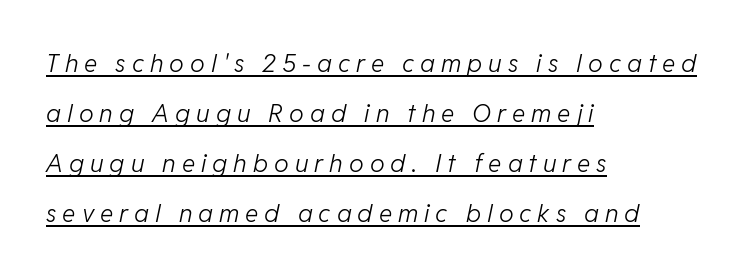
The image shows 25 px text type, italic (leaning right); set left-aligned, loose line spacing (2.0x), unusually wide letter spacing (+0.24 em), underlined.
